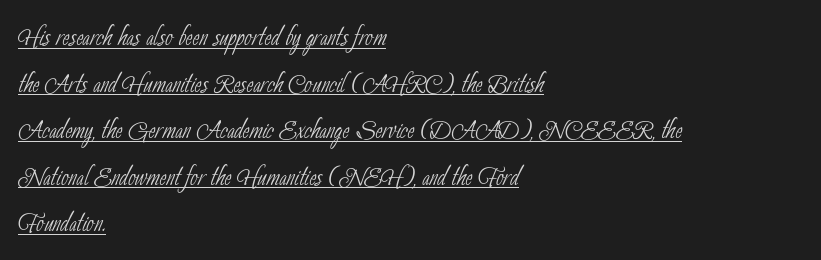
Q: Is the text bold? A: No.
Q: Is the typeface a serif or a sans-serif typeface? A: Sans-serif.
Q: Is the text underlined? A: Yes.
Q: How is the paragraph aligned? A: Left-aligned.
Q: Is the spacing between letters normal or unusually wide? A: Normal.
Q: Is the spacing between lines tight, normal or loose? A: Normal.
Q: Width (condensed, normal, or wide)? A: Condensed.
Q: Stroke contrast? A: Low.
Q: x-height? A: Small.
Q: Monospaced? A: No.
